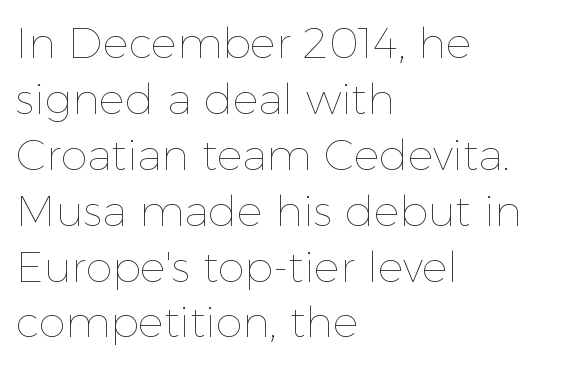
{"italic": "no", "bold": "no", "weight": "thin", "width": "normal", "x_height": "medium", "monospaced": "no", "underline": "no", "align": "left", "line_spacing": "normal", "line_spacing_ratio": 1.3, "letter_spacing": "normal", "letter_spacing_em": 0.0, "glyph_px": 43}
